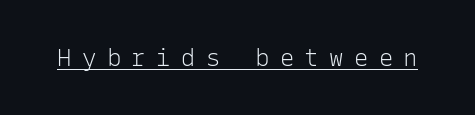
There is plenty of visible air inserted between adjacent glyphs. Is there an underline? Yes — a line sits under the letters. Counters stay open thanks to moderate or lighter strokes. Every character sits straight up, as roman type does.
